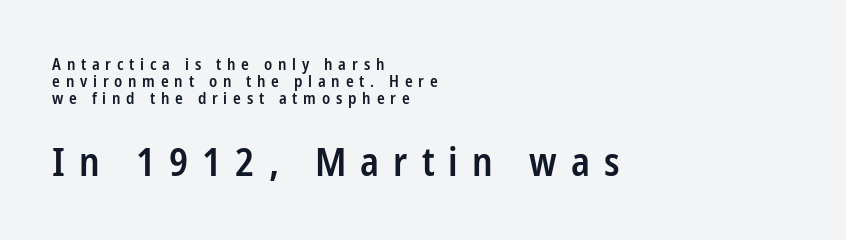
Q: Is the text bold? A: Semi-bold.
Q: Is the text italic (slanted)? A: No, it is upright.
Q: Is the typeface a serif or a sans-serif typeface? A: Sans-serif.
Q: Is the text underlined? A: No.
Q: How is the paragraph aligned? A: Left-aligned.
Q: Is the spacing between letters normal or unusually wide? A: Unusually wide.
Q: Is the spacing between lines tight, normal or loose? A: Tight.
Q: Which block of text is set in a larger size, the first (top) or the second (bottom)? A: The second (bottom) one.
Q: Width (condensed, normal, or wide)? A: Condensed.
Q: Stroke contrast? A: Low.
Q: x-height? A: Medium.
Q: Monospaced? A: No.
